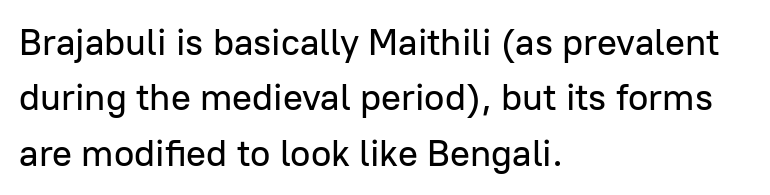
These lines are rendered in a variable-pitch font. A student would call this left alignment; a typographer would say flush left, rag right. Check under the words: just untouched page. The rows are spaced the way most documents space them.
